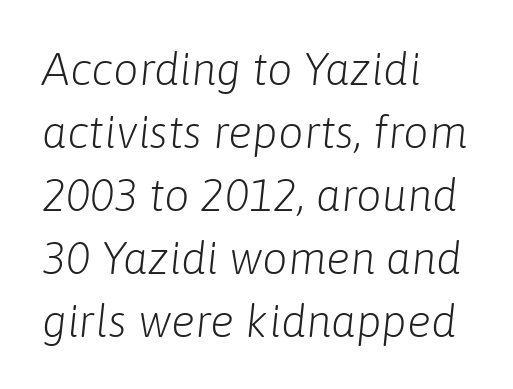
Line beginnings align vertically; line endings do not. Beneath every word, the page is bare. No extra tracking has been applied to these lines. Is this a fixed-width face? No — the glyphs have proportional, varying widths.
